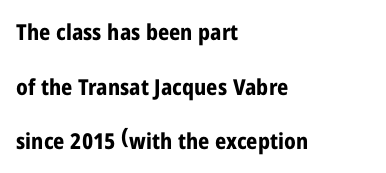
It's the straight-up-and-down kind of type. Heft: maximum for text — a bold. In terms of leading, this rendering errs on the spacious side. Nobody drew a line under any word here. Teacher's note: observe the even left margin — that is flush-left alignment. Is the letter spacing exaggerated? No — it looks like the ordinary default.
